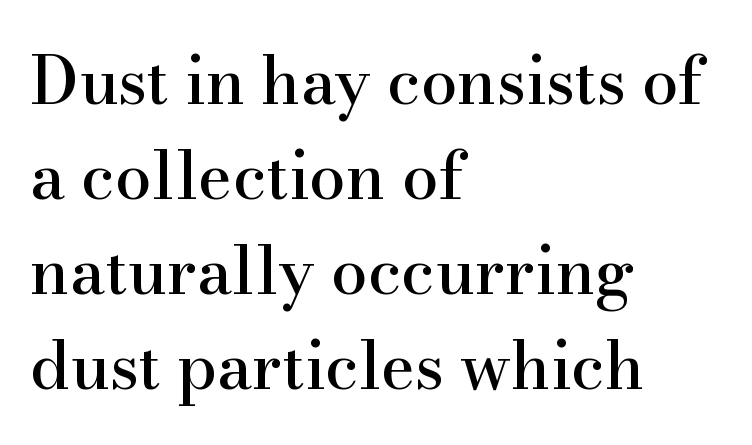
Q: Is the text italic (slanted)? A: No, it is upright.
Q: Is the typeface a serif or a sans-serif typeface? A: Serif.
Q: Is the text underlined? A: No.
Q: How is the paragraph aligned? A: Left-aligned.
Q: Is the spacing between letters normal or unusually wide? A: Normal.
Q: Is the spacing between lines tight, normal or loose? A: Normal.
Q: Width (condensed, normal, or wide)? A: Normal.
Q: Stroke contrast? A: High.
Q: x-height? A: Small.
Q: Monospaced? A: No.
